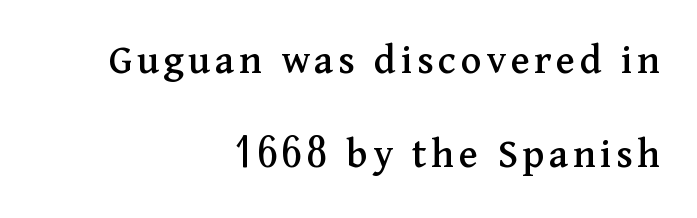
The image shows 43 px serif type, upright; set right-aligned, loose line spacing (2.18x), not underlined; medium stroke contrast and a medium x-height.
